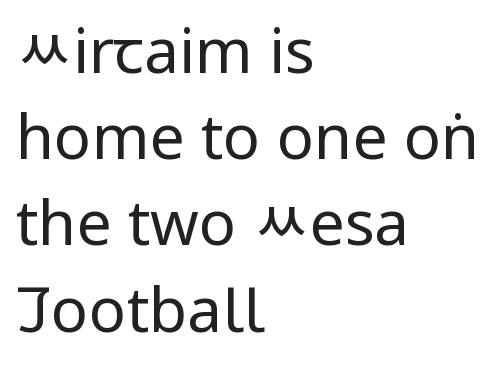
The image shows 62 px regular-weight, condensed sans-serif type, upright; set left-aligned, normal line spacing (1.39x), normal letter spacing, not underlined; low stroke contrast and a large x-height.
